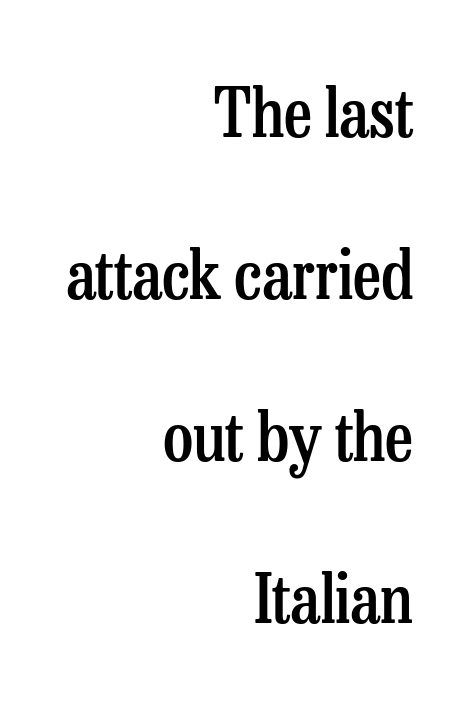
The image shows 68 px semibold, condensed serif type, upright; set right-aligned, loose line spacing (2.38x), normal letter spacing, not underlined; low stroke contrast and a medium x-height.
